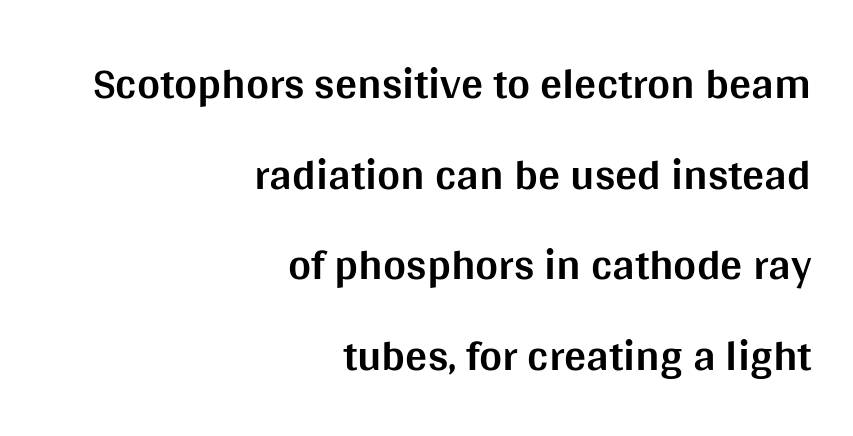
Q: Is the text bold? A: Yes.
Q: Is the text italic (slanted)? A: No, it is upright.
Q: Is the typeface a serif or a sans-serif typeface? A: Sans-serif.
Q: Is the text underlined? A: No.
Q: How is the paragraph aligned? A: Right-aligned.
Q: Is the spacing between letters normal or unusually wide? A: Normal.
Q: Is the spacing between lines tight, normal or loose? A: Loose.
Q: Width (condensed, normal, or wide)? A: Normal.
Q: Stroke contrast? A: Medium.
Q: x-height? A: Large.
Q: Monospaced? A: No.
